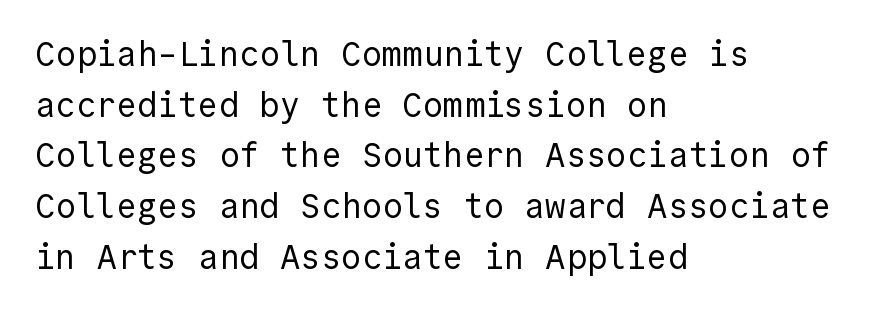
Students, note that the glyphs here touch the page at normal intervals. You can tell from the bare stems that sans-serif type was used. Tall strokes in this sample are plumb rather than angled. The lines are quadded left. A light-to-regular cut is what we see here. Descender tails drop into unmarked territory.
